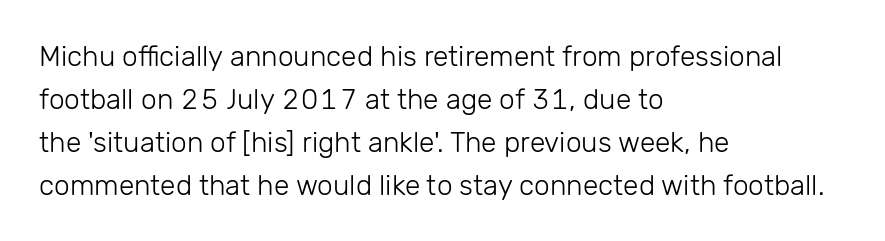
The image shows 28 px light sans-serif type, upright; set left-aligned, normal line spacing (1.53x), normal letter spacing, not underlined; low stroke contrast and a medium x-height.
